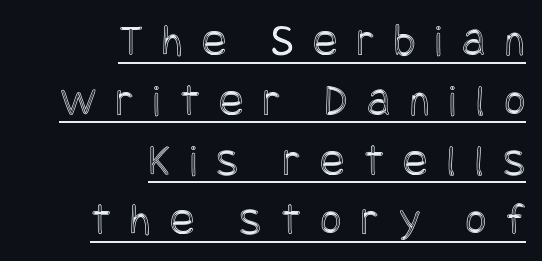
The image shows 46 px condensed type, upright; set right-aligned, normal line spacing (1.3x), unusually wide letter spacing (+0.42 em), underlined; a large x-height.
